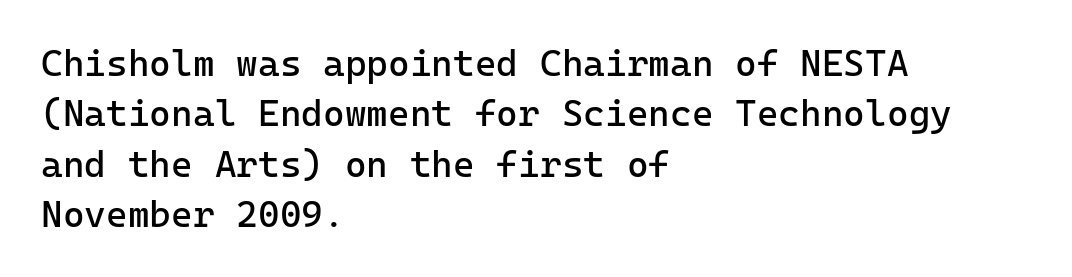
The image shows 37 px regular-weight sans-serif type, upright; set left-aligned, normal line spacing (1.36x), normal letter spacing, not underlined; low stroke contrast and a medium x-height.
